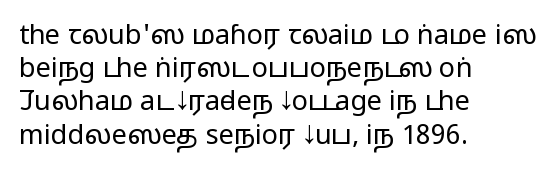
{"italic": "no", "bold": "no", "underline": "no", "align": "left", "line_spacing_ratio": 1.23, "letter_spacing": "normal", "letter_spacing_em": 0.0, "glyph_px": 27}
